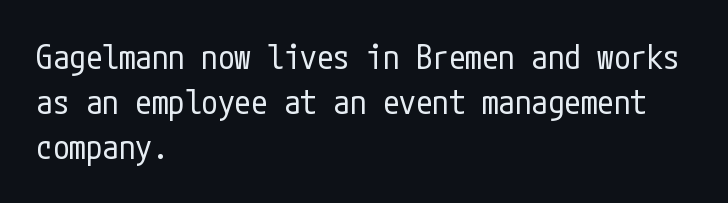
This is the regular roman posture of the typeface. Typeset ragged right — the left edge is the straight one. The characters display no serif detailing; their extremities are plain. Here the glyphs are tracked normally, forming tight word shapes. Notice how descenders clear the ascenders below comfortably — that's standard leading. Weight: regular or lighter.
